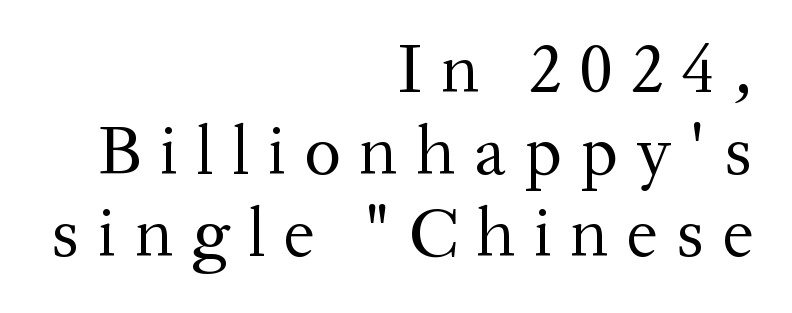
The image shows 70 px regular-weight serif type, upright; set right-aligned, line spacing 1.17x, unusually wide letter spacing (+0.26 em), not underlined; medium stroke contrast and a medium x-height.
